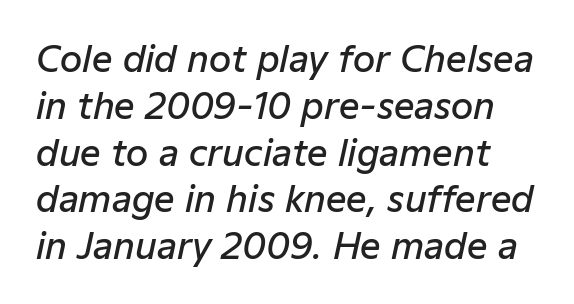
The image shows 36 px semibold type, italic (leaning right); set normal line spacing (1.3x), normal letter spacing, not underlined; low stroke contrast and a medium x-height.
